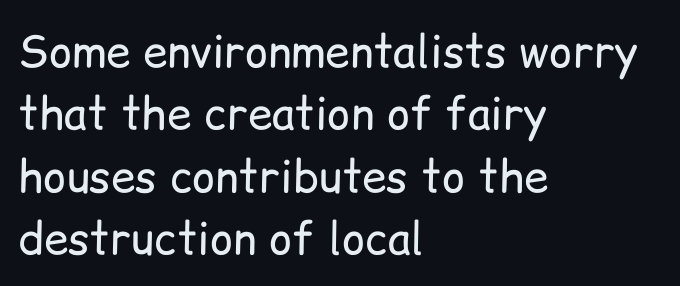
{"serif": "no", "italic": "no", "bold": "no", "weight": "regular", "width": "normal", "stroke_contrast": "low", "x_height": "medium", "monospaced": "no", "underline": "no", "align": "left", "line_spacing": "normal", "line_spacing_ratio": 1.42, "letter_spacing": "normal", "letter_spacing_em": 0.0, "glyph_px": 44}
